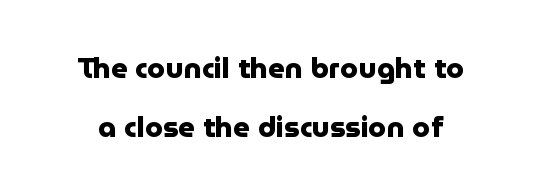
Do the letters lean? They stand straight. Looks like regular typesetting: each glyph gets only the width it needs. The line-height multiplier appears high, well above default. Does extra space separate the letters? No, they use regular spacing. Grotesque or geometric, the face here clearly has no serifs.
